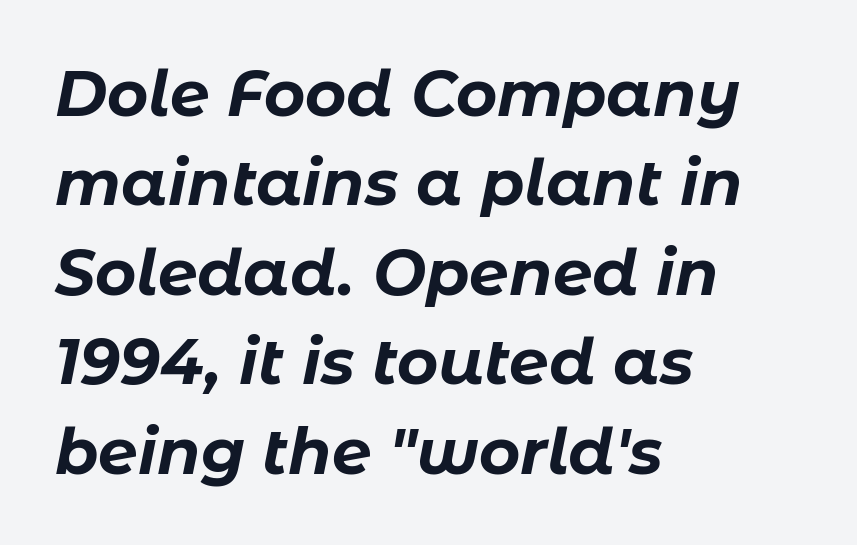
{"italic": "yes", "lean": "right", "slant_degrees": 11, "bold": "yes", "weight": "bold", "width": "normal", "stroke_contrast": "low", "x_height": "medium", "monospaced": "no", "underline": "no", "align": "left", "line_spacing": "normal", "line_spacing_ratio": 1.42, "letter_spacing": "normal", "letter_spacing_em": 0.0, "glyph_px": 63}
